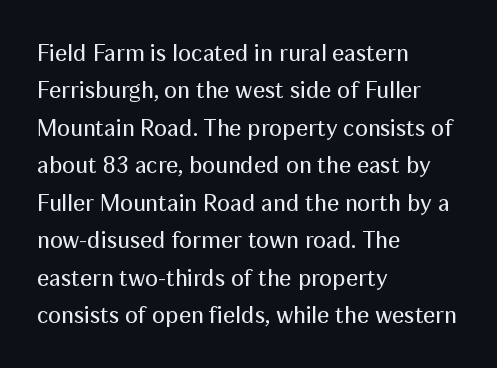
{"italic": "no", "bold": "no", "underline": "no", "align": "left", "line_spacing": "normal", "line_spacing_ratio": 1.56, "letter_spacing": "normal", "letter_spacing_em": 0.0, "glyph_px": 24}
